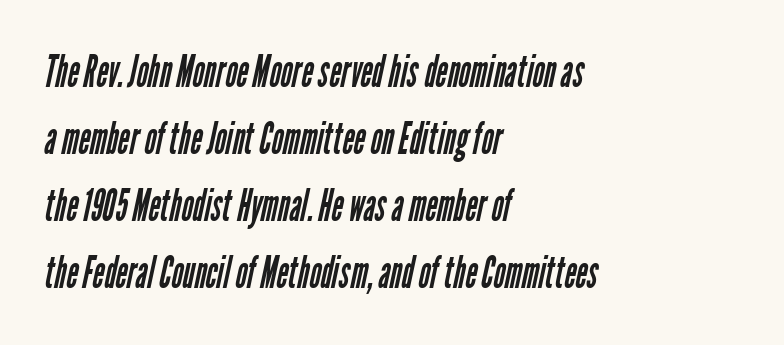
The letterforms sit shoulder to shoulder at normal distance. The line-height multiplier appears to be the usual default. Check under the words: just untouched page. Think of a printed novel: that variable character pitch is what you see here.
